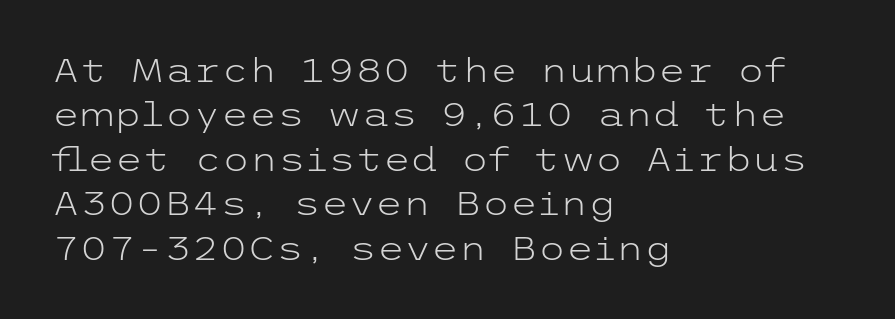
Q: Is the text bold? A: No.
Q: Is the text italic (slanted)? A: No, it is upright.
Q: Is the typeface a serif or a sans-serif typeface? A: Sans-serif.
Q: Is the text underlined? A: No.
Q: How is the paragraph aligned? A: Left-aligned.
Q: Is the spacing between letters normal or unusually wide? A: Normal.
Q: Is the spacing between lines tight, normal or loose? A: Normal.
Q: Width (condensed, normal, or wide)? A: Wide.
Q: Stroke contrast? A: Low.
Q: x-height? A: Medium.
